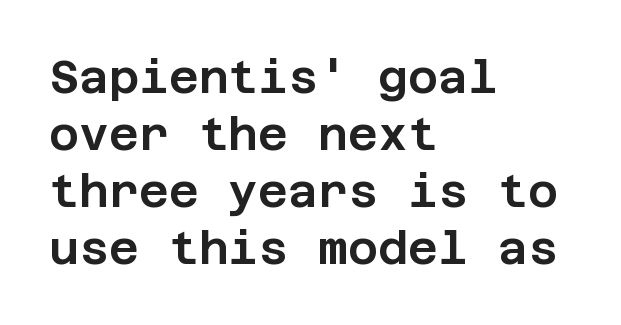
The image shows 46 px sans-serif type, upright; set left-aligned, line spacing 1.24x, normal letter spacing, not underlined; low stroke contrast and a large x-height.
